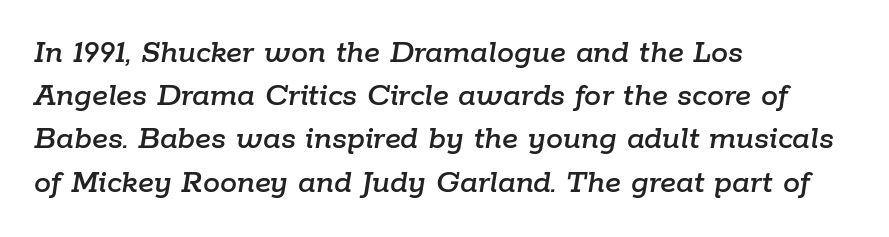
{"italic": "yes", "lean": "right", "slant_degrees": 9, "width": "normal", "stroke_contrast": "low", "x_height": "medium", "monospaced": "no", "underline": "no", "align": "left", "line_spacing": "normal", "line_spacing_ratio": 1.27, "letter_spacing": "normal", "letter_spacing_em": 0.0, "glyph_px": 34}
